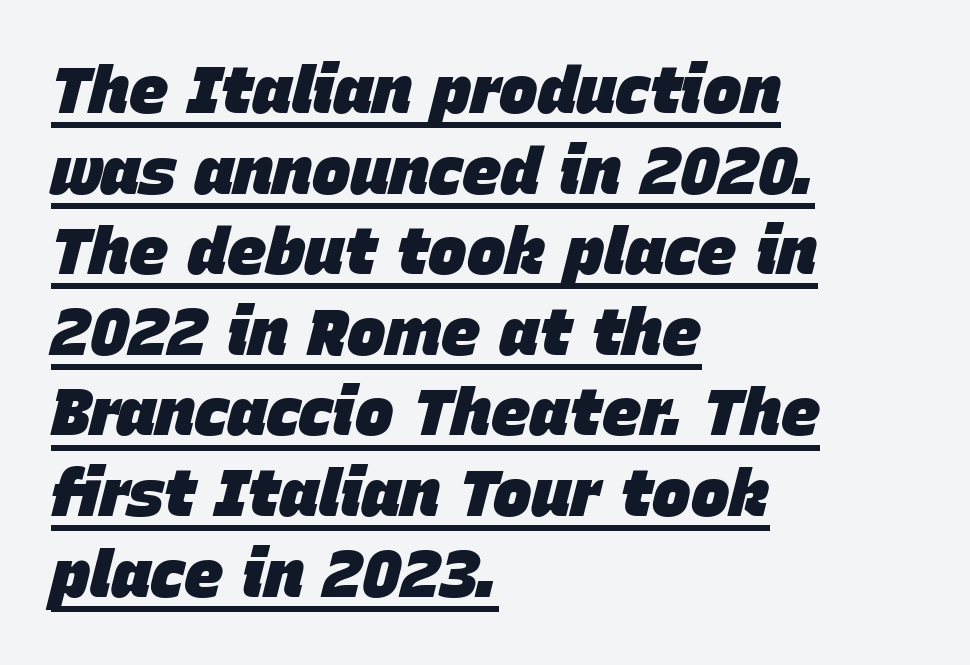
Each word holds together tightly as a unit, with standard inter-letter gaps. Looks like regular typesetting: each glyph gets only the width it needs. What weight is shown? A full bold with thick strokes. Students, observe the line beneath the letters — that is underlining. Each line starts at the same left margin while the right side varies. Does the lettering tilt? It does — this is italic.
